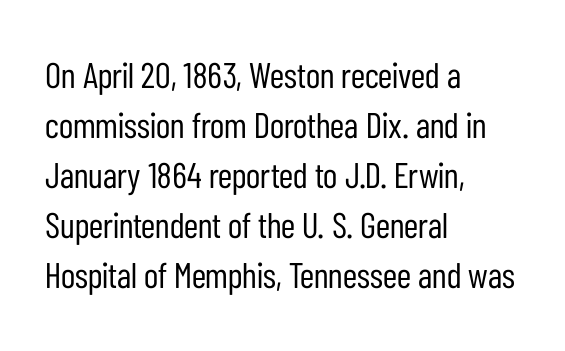
Think of a printed novel: that variable character pitch is what you see here. A classic flush-left, rag-right setting is used for this passage. The passage shown is typeset with a sans-serif family. Quick note: interline space is typical. This is the regular roman posture of the typeface. Each row of text sits above clean, open space.
